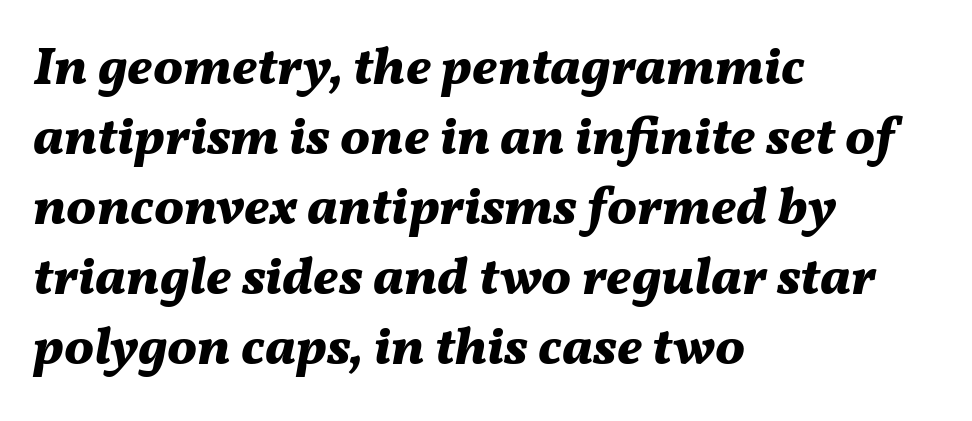
Q: Is the text bold? A: Yes.
Q: Is the text italic (slanted)? A: Yes, it leans right by about 11 degrees.
Q: Is the text underlined? A: No.
Q: How is the paragraph aligned? A: Left-aligned.
Q: Is the spacing between letters normal or unusually wide? A: Normal.
Q: Is the spacing between lines tight, normal or loose? A: Normal.
Q: Width (condensed, normal, or wide)? A: Normal.
Q: Stroke contrast? A: Medium.
Q: x-height? A: Medium.
Q: Monospaced? A: No.
